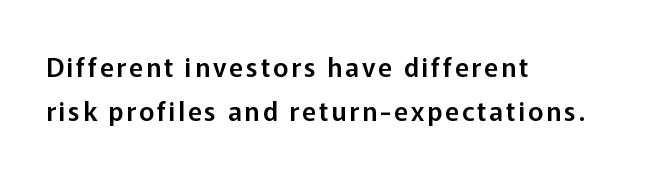
Q: Is the text italic (slanted)? A: No, it is upright.
Q: Is the text underlined? A: No.
Q: How is the paragraph aligned? A: Left-aligned.
Q: Is the spacing between lines tight, normal or loose? A: Normal.
